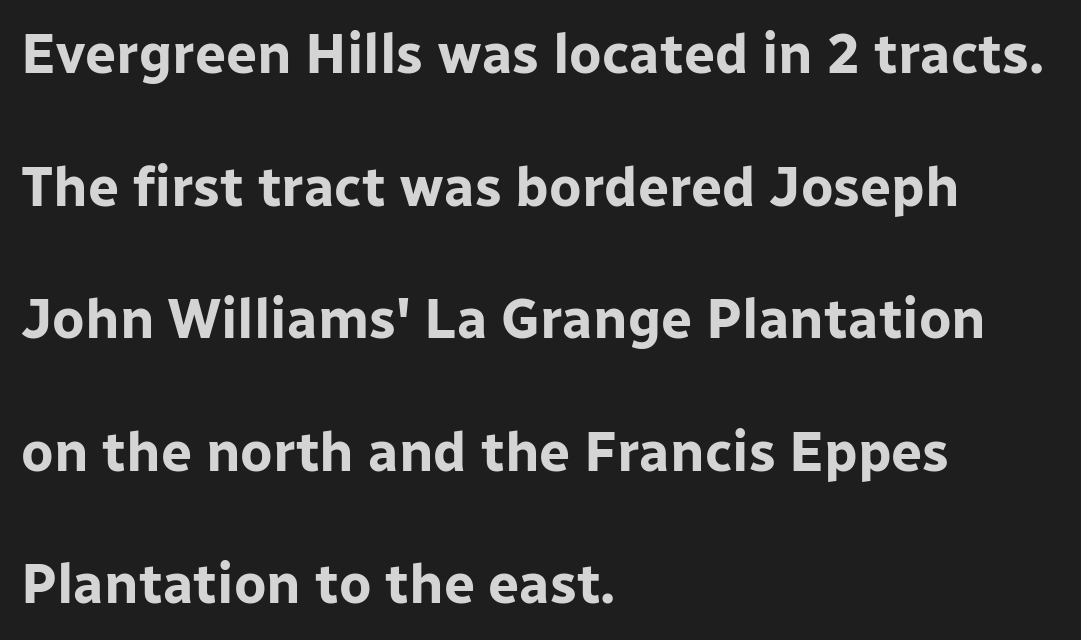
The image shows 55 px bold sans-serif type, upright; set left-aligned, loose line spacing (2.41x), normal letter spacing, not underlined; low stroke contrast and a medium x-height.
